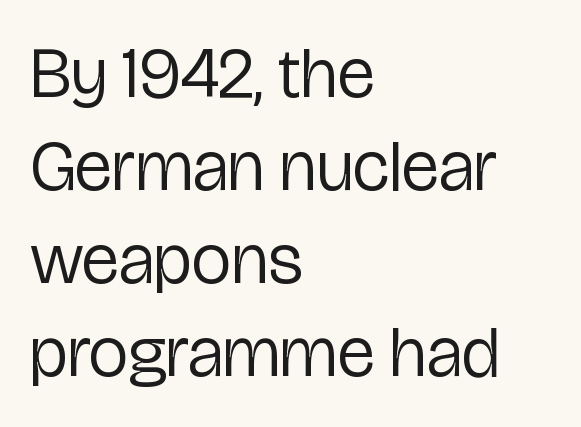
These lines sit exactly where default settings would place them. Observe the ordinary spacing: letters are neighbours, not strangers. Horizontally, the lines are justified to the leading edge only. Notice how the stems are strictly vertical — no italics here.
